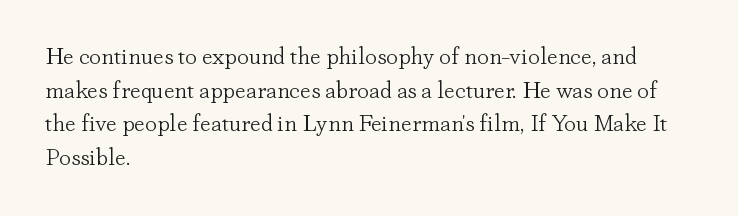
{"italic": "no", "bold": "no", "underline": "no", "align": "left", "line_spacing": "normal", "line_spacing_ratio": 1.4, "letter_spacing": "normal", "letter_spacing_em": 0.0, "glyph_px": 24}
